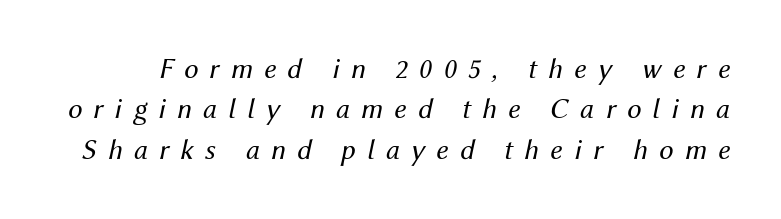
The image shows 29 px regular-weight type, italic (leaning right); set normal line spacing (1.39x), unusually wide letter spacing (+0.39 em), not underlined; medium stroke contrast and a medium x-height.
